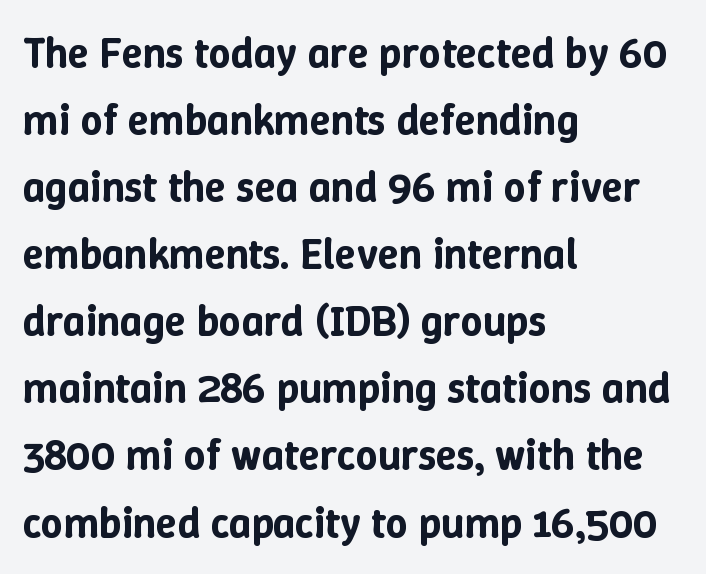
Characters remain perfectly vertical along every line. Underlining? Definitely not there. Compared with typical paragraphs, the rows here are spaced about the same. Letter spacing: default. Character widths vary here, with narrow letters taking less room than wide ones.
